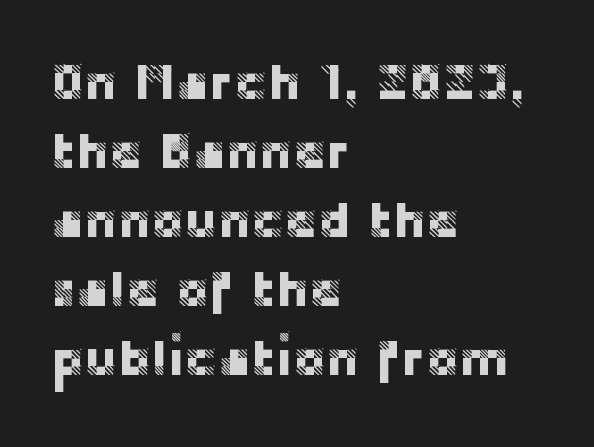
Q: Is the text italic (slanted)? A: No, it is upright.
Q: Is the typeface a serif or a sans-serif typeface? A: Sans-serif.
Q: Is the text underlined? A: No.
Q: How is the paragraph aligned? A: Left-aligned.
Q: Is the spacing between letters normal or unusually wide? A: Normal.
Q: Is the spacing between lines tight, normal or loose? A: Normal.
Q: Width (condensed, normal, or wide)? A: Normal.
Q: Stroke contrast? A: Low.
Q: x-height? A: Large.
Q: Monospaced? A: No.
